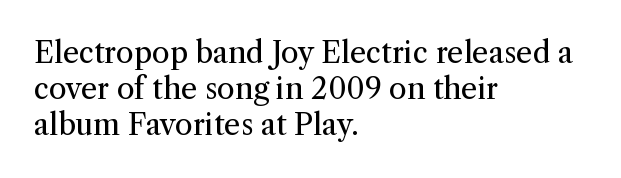
The image shows 29 px regular-weight serif type, upright; set left-aligned, normal line spacing (1.25x), normal letter spacing, not underlined; medium stroke contrast and a medium x-height.
